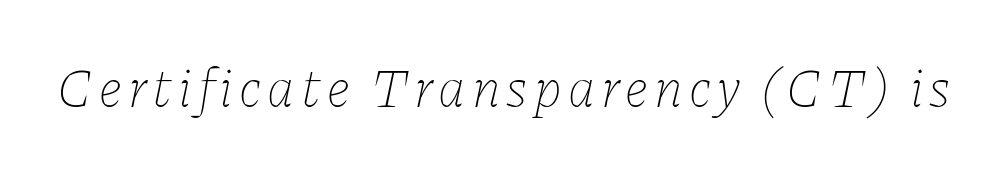
The string is rendered with underlining switched off. The passage shown is not bold in any degree. Slanted lettering throughout. You could not count columns in this text — the font is proportionally spaced.
